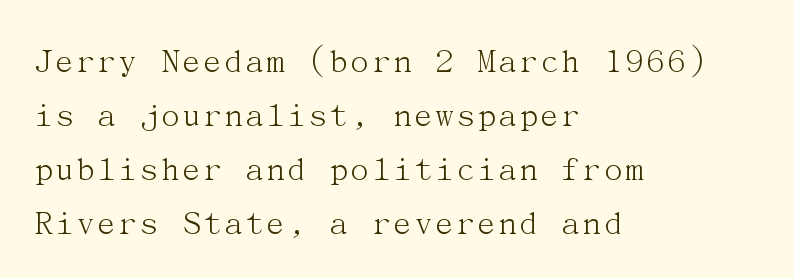
Nothing unusual about the tracking: characters are spaced as the font intends. Italic: no, the glyphs are upright roman. Ink coverage per letter is moderate at most. Old-style or modern, the face here clearly has serifs. The lines are quadded left. The rendering uses a moderate line-height, typical for paragraphs.
